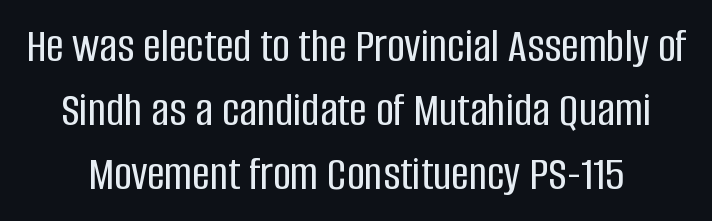
{"serif": "no", "italic": "no", "width": "condensed", "stroke_contrast": "low", "x_height": "large", "monospaced": "no", "underline": "no", "line_spacing": "normal", "line_spacing_ratio": 1.31, "letter_spacing": "normal", "letter_spacing_em": 0.0, "glyph_px": 49}
